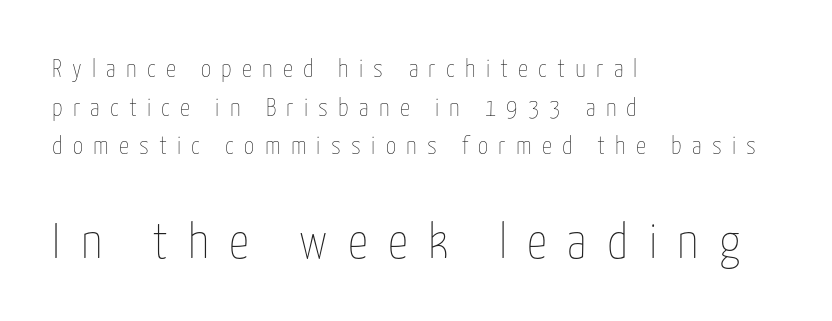
{"italic": "no", "bold": "no", "weight": "thin", "width": "condensed", "stroke_contrast": "low", "x_height": "medium", "monospaced": "no", "underline": "no", "align": "left", "line_spacing": "normal", "line_spacing_ratio": 1.55, "letter_spacing": "wide", "letter_spacing_em": 0.41, "larger_block": "second", "size_ratio": 2.0, "glyph_px": 50}
